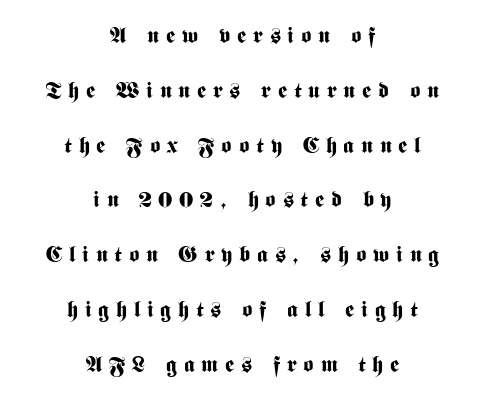
The image shows 22 px bold type, upright; set centered, loose line spacing (2.49x), unusually wide letter spacing (+0.31 em), not underlined.
